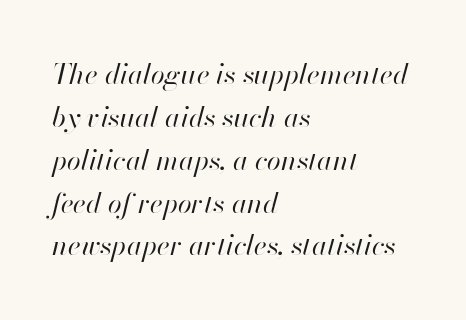
{"italic": "yes", "lean": "right", "slant_degrees": 13, "bold": "no", "weight": "regular", "width": "normal", "stroke_contrast": "high", "x_height": "small", "monospaced": "no", "underline": "no", "align": "left", "line_spacing": "normal", "line_spacing_ratio": 1.53, "letter_spacing": "normal", "letter_spacing_em": 0.0, "glyph_px": 28}
